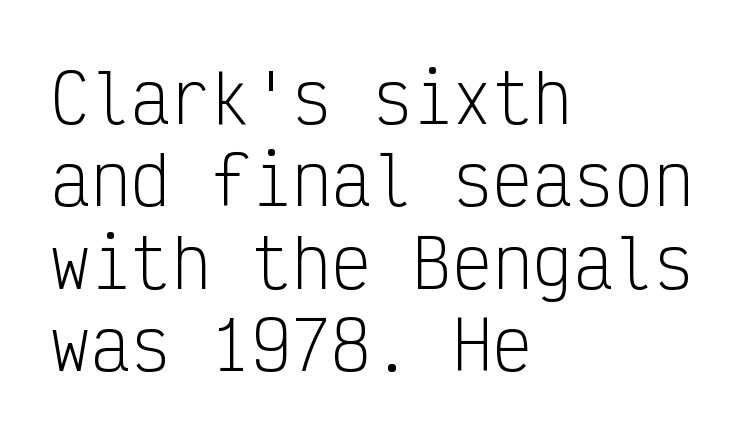
The weight tops out at a normal text grade. The words here are not underlined. The letters carry no serifs — their stems end cleanly without finishing strokes. These lines keep a tight, regular rhythm from letter to letter. When letters stand straight like this, we call the style roman or upright.
